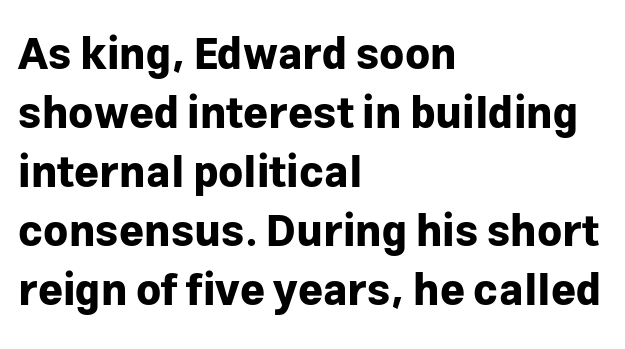
Q: Is the text bold? A: Yes.
Q: Is the text italic (slanted)? A: No, it is upright.
Q: Is the typeface a serif or a sans-serif typeface? A: Sans-serif.
Q: Is the text underlined? A: No.
Q: How is the paragraph aligned? A: Left-aligned.
Q: Is the spacing between letters normal or unusually wide? A: Normal.
Q: Is the spacing between lines tight, normal or loose? A: Normal.
Q: Width (condensed, normal, or wide)? A: Normal.
Q: Stroke contrast? A: Low.
Q: x-height? A: Medium.
Q: Monospaced? A: No.
